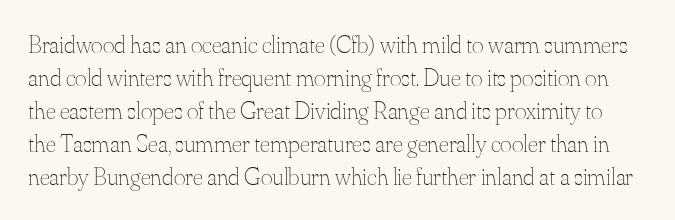
The specimen omits any rule beneath the text block's lines. Regular leading. A typesetter would call this zero additional tracking. No heavy texture on the line: the type isn't bold.
